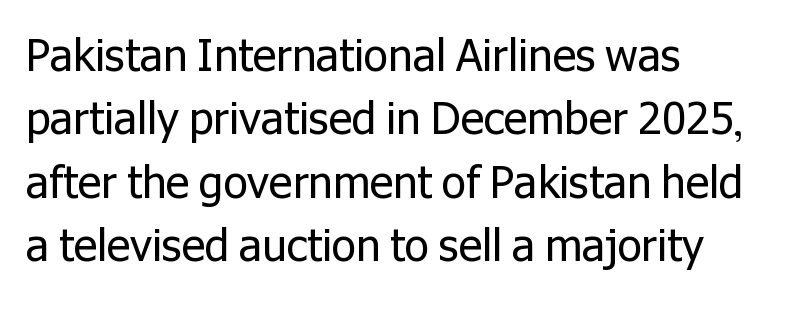
Does extra space separate the letters? No, they use regular spacing. This sample keeps an unexceptional amount of space between lines. The face used here is proportionally spaced, like ordinary book or web type. Short and long lines alike share a common starting point at left. Every character sits straight up, as roman type does. Each stroke keeps to a modest, everyday thickness or less.
